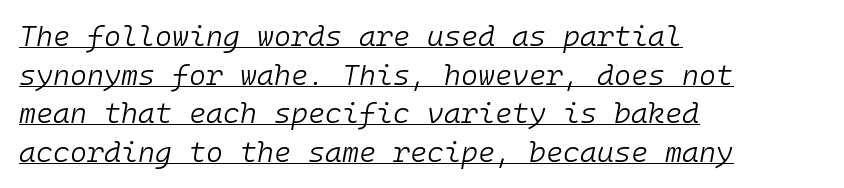
Designer's note — italics engaged. The rendering uses a moderate line-height, typical for paragraphs. Somebody hit Ctrl+U on this one — the words are underlined. Where is the straight margin? On the left. Is the letter spacing exaggerated? No — it looks like the ordinary default.
